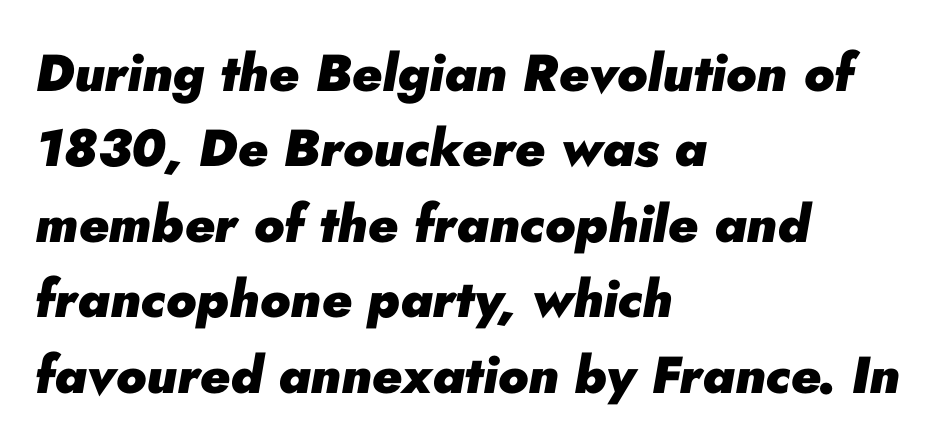
{"italic": "yes", "lean": "right", "slant_degrees": 10, "bold": "yes", "weight": "heavy", "width": "normal", "stroke_contrast": "low", "x_height": "small", "monospaced": "no", "underline": "no", "align": "left", "line_spacing": "normal", "line_spacing_ratio": 1.45, "letter_spacing": "normal", "letter_spacing_em": 0.0, "glyph_px": 52}
